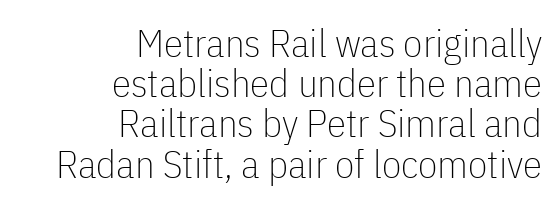
Q: Is the text bold? A: No.
Q: Is the text italic (slanted)? A: No, it is upright.
Q: Is the typeface a serif or a sans-serif typeface? A: Sans-serif.
Q: Is the text underlined? A: No.
Q: How is the paragraph aligned? A: Right-aligned.
Q: Is the spacing between letters normal or unusually wide? A: Normal.
Q: Is the spacing between lines tight, normal or loose? A: Tight.
Q: Width (condensed, normal, or wide)? A: Condensed.
Q: Stroke contrast? A: Low.
Q: x-height? A: Medium.
Q: Monospaced? A: No.
